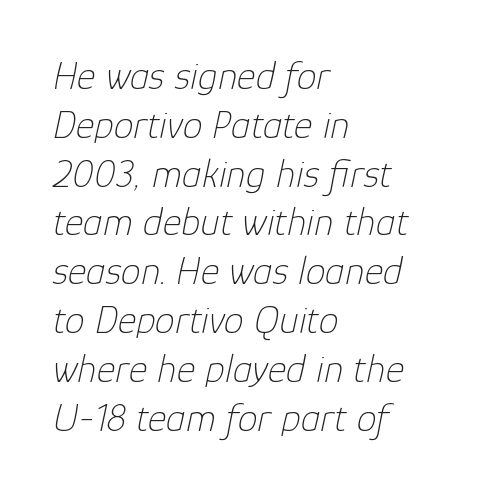
Q: Is the text bold? A: No.
Q: Is the text italic (slanted)? A: Yes, it leans right by about 12 degrees.
Q: Is the text underlined? A: No.
Q: How is the paragraph aligned? A: Left-aligned.
Q: Is the spacing between letters normal or unusually wide? A: Normal.
Q: Width (condensed, normal, or wide)? A: Normal.
Q: Stroke contrast? A: Low.
Q: x-height? A: Medium.
Q: Monospaced? A: No.
